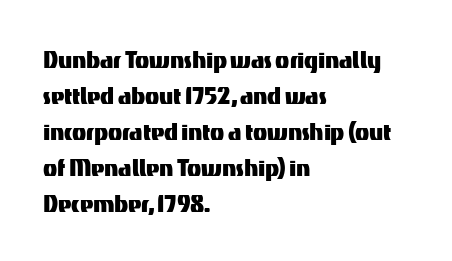
Q: Is the text italic (slanted)? A: No, it is upright.
Q: Is the typeface a serif or a sans-serif typeface? A: Sans-serif.
Q: Is the text underlined? A: No.
Q: How is the paragraph aligned? A: Left-aligned.
Q: Is the spacing between letters normal or unusually wide? A: Normal.
Q: Width (condensed, normal, or wide)? A: Normal.
Q: Stroke contrast? A: Medium.
Q: x-height? A: Medium.
Q: Monospaced? A: No.
